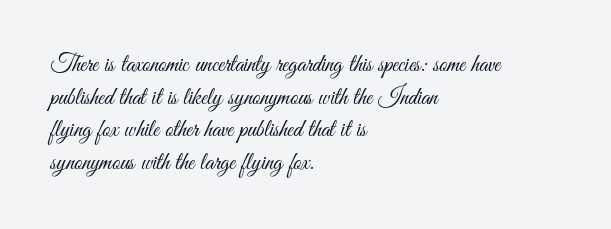
{"bold": "no", "underline": "no", "align": "left", "line_spacing": "normal", "line_spacing_ratio": 1.36, "letter_spacing": "normal", "letter_spacing_em": 0.0, "glyph_px": 24}
